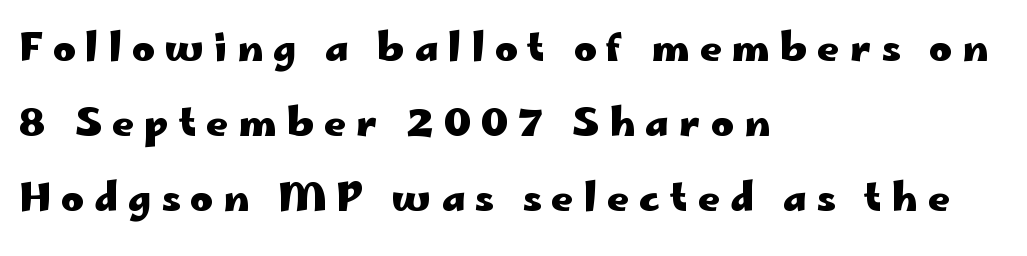
{"serif": "no", "italic": "no", "bold": "yes", "weight": "heavy", "width": "wide", "stroke_contrast": "low", "x_height": "small", "monospaced": "no", "underline": "no", "align": "left", "line_spacing": "loose", "line_spacing_ratio": 1.98, "letter_spacing": "wide", "letter_spacing_em": 0.27, "glyph_px": 38}
